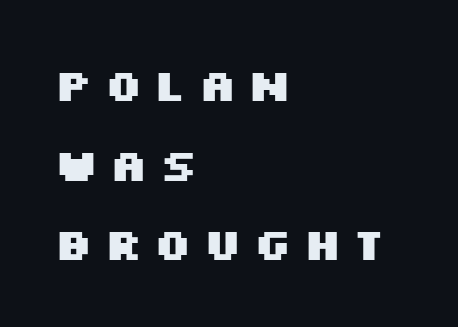
{"serif": "no", "italic": "no", "bold": "yes", "weight": "heavy", "width": "wide", "stroke_contrast": "medium", "x_height": "large", "monospaced": "no", "underline": "no", "align": "left", "line_spacing_ratio": 1.77, "letter_spacing": "wide", "letter_spacing_em": 0.23, "glyph_px": 45}
